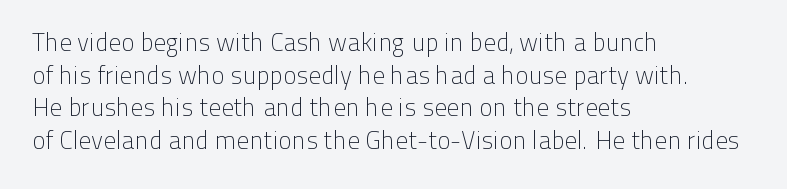
The image shows 25 px text type, upright; set left-aligned, normal line spacing (1.31x), normal letter spacing, not underlined.
